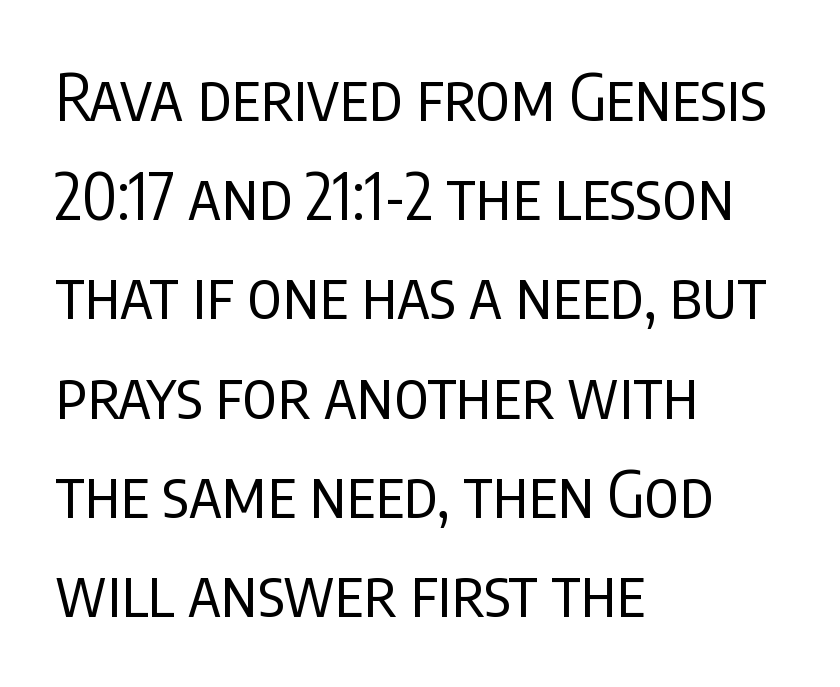
Q: Is the text bold? A: No.
Q: Is the text italic (slanted)? A: No, it is upright.
Q: Is the typeface a serif or a sans-serif typeface? A: Sans-serif.
Q: Is the text underlined? A: No.
Q: How is the paragraph aligned? A: Left-aligned.
Q: Is the spacing between letters normal or unusually wide? A: Normal.
Q: Is the spacing between lines tight, normal or loose? A: Normal.
Q: Width (condensed, normal, or wide)? A: Condensed.
Q: Stroke contrast? A: Low.
Q: x-height? A: Large.
Q: Monospaced? A: No.
